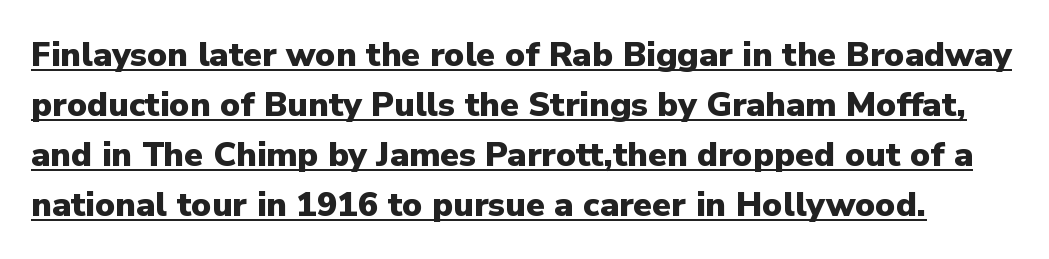
The image shows 34 px heavy sans-serif type, upright; set normal line spacing (1.47x), normal letter spacing, underlined; low stroke contrast and a medium x-height.
